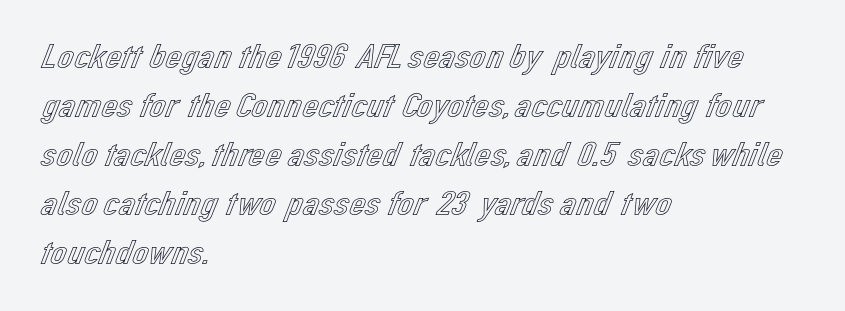
{"width": "normal", "x_height": "medium", "monospaced": "no", "underline": "no", "align": "left", "line_spacing": "normal", "line_spacing_ratio": 1.36, "letter_spacing": "normal", "letter_spacing_em": 0.0, "glyph_px": 36}
